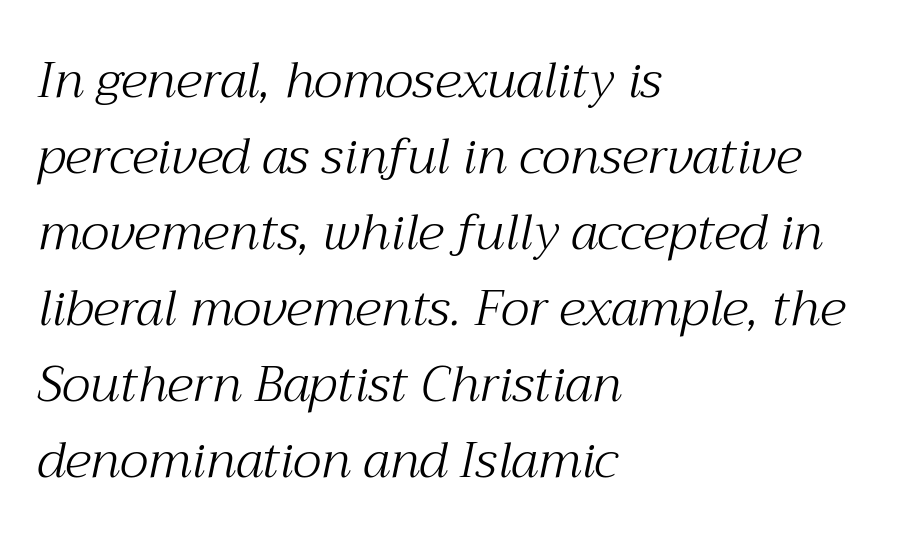
The image shows 50 px light serif type, italic (leaning right); set left-aligned, normal line spacing (1.52x), normal letter spacing, not underlined; medium stroke contrast and a medium x-height.
